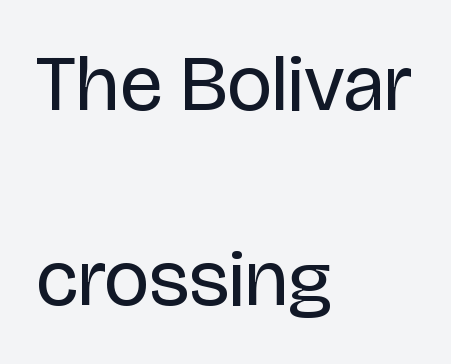
Students, note that the glyphs here touch the page at normal intervals. You can tell from the bare stems that sans-serif type was used. Vertical strokes here are truly vertical. The text block is weighted toward the left margin, trailing off unevenly rightward.
